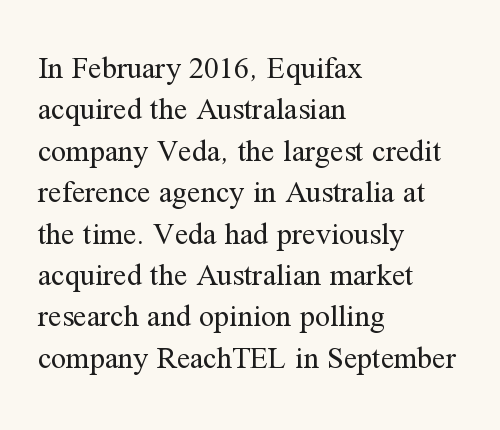
Q: Is the text bold? A: No.
Q: Is the text italic (slanted)? A: No, it is upright.
Q: Is the typeface a serif or a sans-serif typeface? A: Serif.
Q: Is the text underlined? A: No.
Q: How is the paragraph aligned? A: Left-aligned.
Q: Is the spacing between letters normal or unusually wide? A: Normal.
Q: Is the spacing between lines tight, normal or loose? A: Normal.
Q: Width (condensed, normal, or wide)? A: Normal.
Q: Stroke contrast? A: Medium.
Q: x-height? A: Medium.
Q: Monospaced? A: No.
